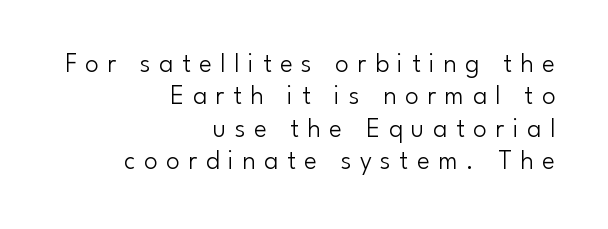
The image shows 27 px text type, upright; set right-aligned, line spacing 1.2x, unusually wide letter spacing (+0.32 em), not underlined.
